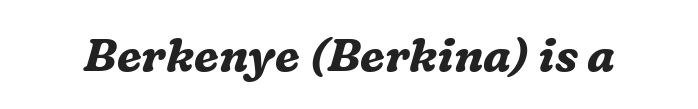
The image shows 46 px bold serif type, italic (leaning right); set normal letter spacing, not underlined; medium stroke contrast and a medium x-height.
